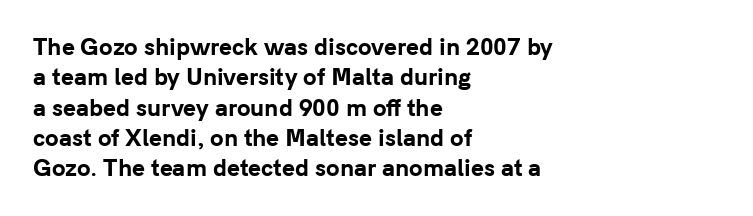
The image shows 22 px bold type, upright; set left-aligned, normal line spacing (1.38x), normal letter spacing, not underlined.
